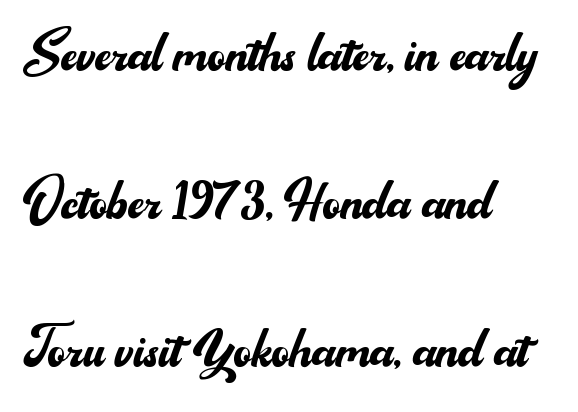
You can tell from the bare stems that sans-serif type was used. Horizontal alignment here is leftward, the default for most running prose. Each row of text sits above clean, open space. The font is comparable to plain body text, perhaps lighter.
